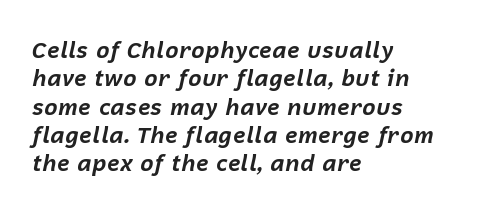
Q: Is the text bold? A: Yes.
Q: Is the text italic (slanted)? A: Yes, it leans right by about 12 degrees.
Q: Is the text underlined? A: No.
Q: How is the paragraph aligned? A: Left-aligned.
Q: Is the spacing between letters normal or unusually wide? A: Normal.
